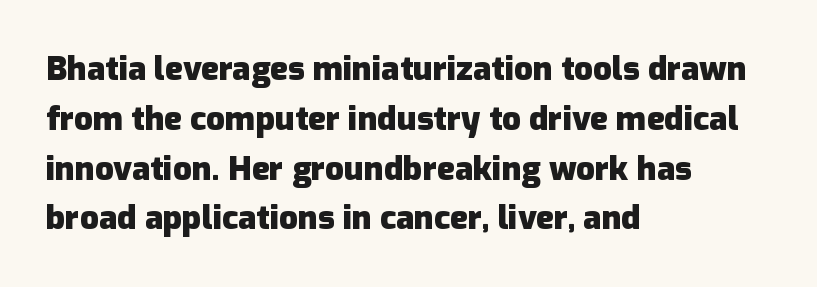
{"serif": "no", "italic": "no", "bold": "yes", "weight": "heavy", "width": "normal", "stroke_contrast": "low", "x_height": "medium", "monospaced": "no", "underline": "no", "align": "left", "line_spacing": "normal", "line_spacing_ratio": 1.51, "letter_spacing": "normal", "letter_spacing_em": 0.0, "glyph_px": 33}
